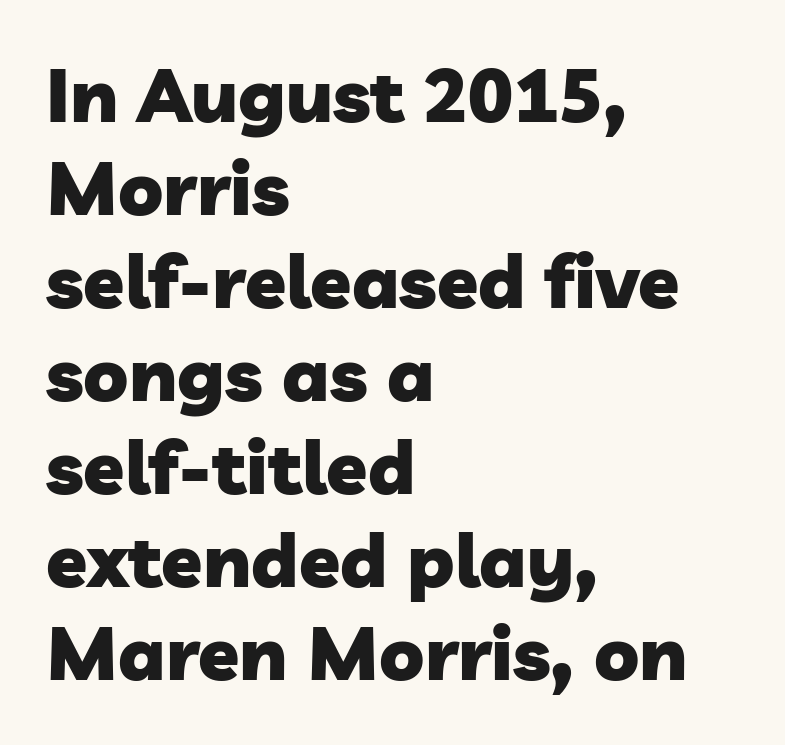
The image shows 75 px heavy sans-serif type; set left-aligned, line spacing 1.24x, normal letter spacing, not underlined; low stroke contrast and a medium x-height.
